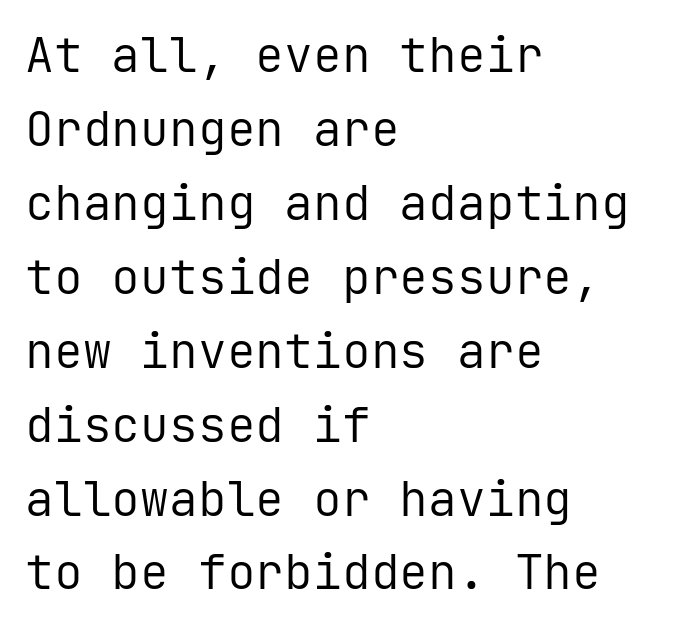
Q: Is the text bold? A: No.
Q: Is the text italic (slanted)? A: No, it is upright.
Q: Is the typeface a serif or a sans-serif typeface? A: Sans-serif.
Q: Is the text underlined? A: No.
Q: How is the paragraph aligned? A: Left-aligned.
Q: Is the spacing between letters normal or unusually wide? A: Normal.
Q: Is the spacing between lines tight, normal or loose? A: Normal.
Q: Width (condensed, normal, or wide)? A: Normal.
Q: Stroke contrast? A: Low.
Q: x-height? A: Medium.
Q: Monospaced? A: Yes.
